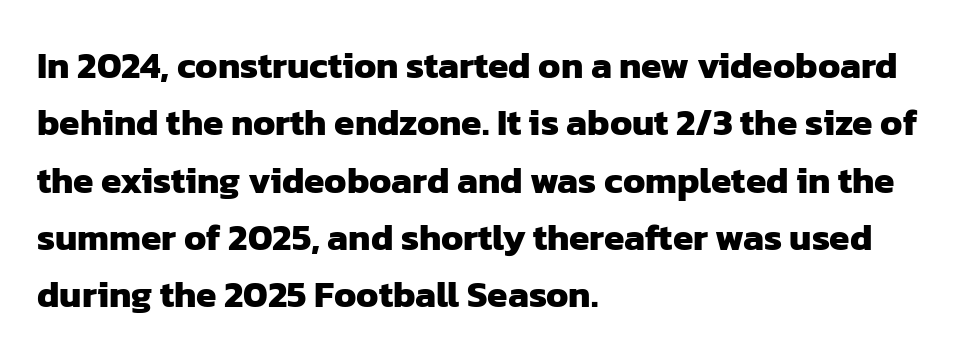
Q: Is the text bold? A: Yes.
Q: Is the typeface a serif or a sans-serif typeface? A: Sans-serif.
Q: Is the text underlined? A: No.
Q: How is the paragraph aligned? A: Left-aligned.
Q: Is the spacing between letters normal or unusually wide? A: Normal.
Q: Is the spacing between lines tight, normal or loose? A: Normal.
Q: Width (condensed, normal, or wide)? A: Normal.
Q: Stroke contrast? A: Low.
Q: x-height? A: Medium.
Q: Monospaced? A: No.
